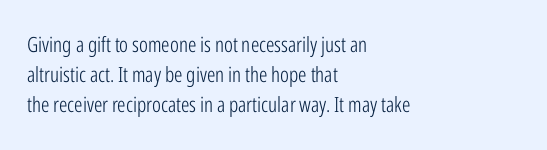
Q: Is the text bold? A: No.
Q: Is the text italic (slanted)? A: No, it is upright.
Q: Is the text underlined? A: No.
Q: How is the paragraph aligned? A: Left-aligned.
Q: Is the spacing between letters normal or unusually wide? A: Normal.
Q: Is the spacing between lines tight, normal or loose? A: Normal.
